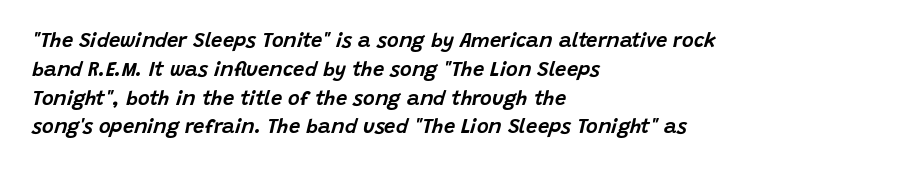
{"italic": "yes", "lean": "right", "slant_degrees": 15, "underline": "no", "align": "left", "line_spacing": "normal", "line_spacing_ratio": 1.44, "letter_spacing": "normal", "letter_spacing_em": 0.0, "glyph_px": 20}
